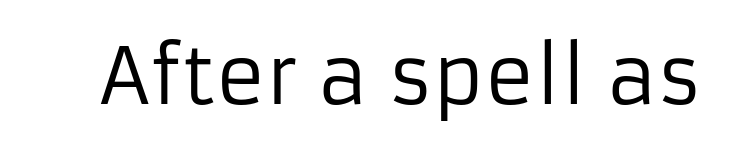
{"serif": "no", "italic": "no", "bold": "no", "weight": "regular", "width": "normal", "stroke_contrast": "low", "x_height": "medium", "monospaced": "no", "underline": "no", "letter_spacing": "normal", "letter_spacing_em": 0.0, "glyph_px": 77}
